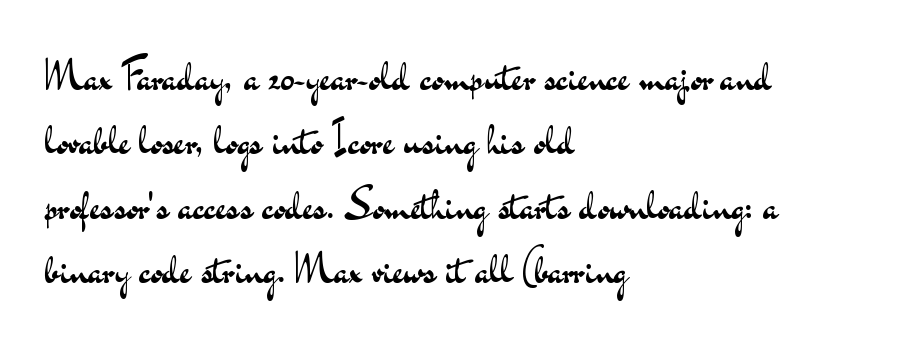
{"serif": "no", "bold": "no", "weight": "regular", "width": "wide", "stroke_contrast": "medium", "x_height": "small", "monospaced": "no", "underline": "no", "align": "left", "line_spacing": "normal", "line_spacing_ratio": 1.53, "letter_spacing": "normal", "letter_spacing_em": 0.0, "glyph_px": 42}
